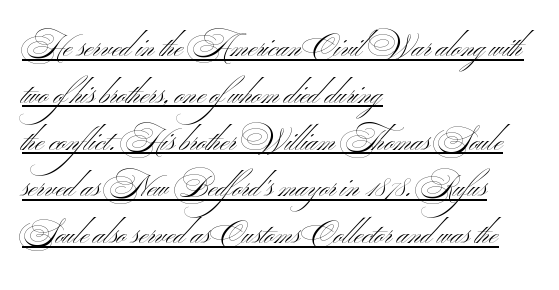
{"serif": "no", "bold": "no", "weight": "light", "width": "wide", "stroke_contrast": "medium", "x_height": "small", "monospaced": "no", "underline": "yes", "align": "left", "line_spacing": "normal", "line_spacing_ratio": 1.56, "letter_spacing": "normal", "letter_spacing_em": 0.0, "glyph_px": 30}
